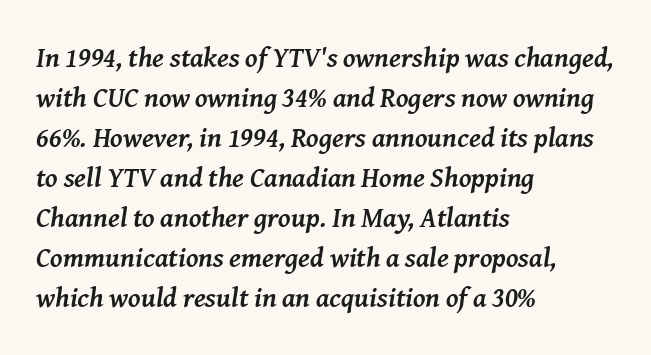
In terms of posture, this sample is oblique. A dark, heavy texture on the line: the type is bold. Descenders hang freely into open space. Serif or sans? Serif — the stroke terminals have little feet. Evenly set lines give the paragraph a standard silhouette. Short note: letters normally spaced.
